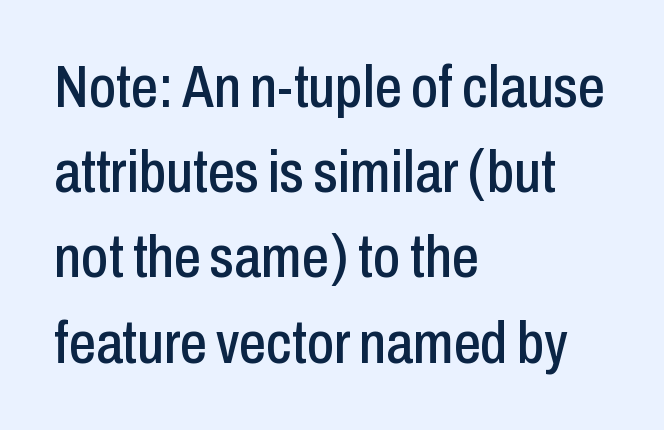
Q: Is the text italic (slanted)? A: No, it is upright.
Q: Is the typeface a serif or a sans-serif typeface? A: Sans-serif.
Q: Is the text underlined? A: No.
Q: How is the paragraph aligned? A: Left-aligned.
Q: Is the spacing between letters normal or unusually wide? A: Normal.
Q: Is the spacing between lines tight, normal or loose? A: Normal.
Q: Width (condensed, normal, or wide)? A: Condensed.
Q: Stroke contrast? A: Low.
Q: x-height? A: Medium.
Q: Monospaced? A: No.
